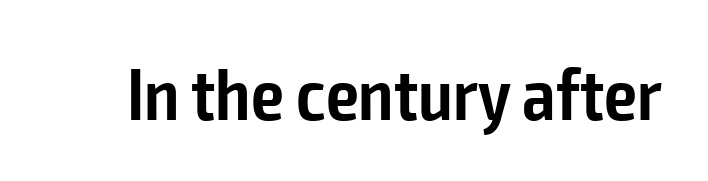
The face used here is proportionally spaced, like ordinary book or web type. The gap between lines stays unmarked. Is there any slant? The stems are plumb. I'd call this a sans setting — the letters go barefoot.
